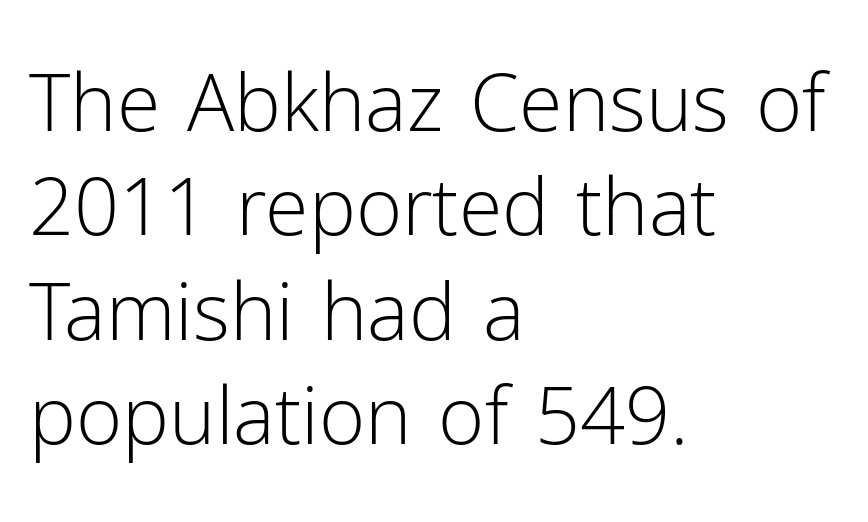
The image shows 79 px light sans-serif type, upright; set left-aligned, normal line spacing (1.32x), normal letter spacing, not underlined; low stroke contrast and a medium x-height.
